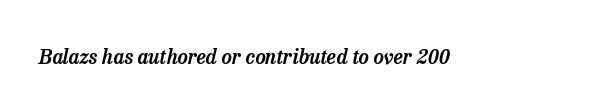
{"italic": "yes", "lean": "right", "slant_degrees": 13, "underline": "no", "letter_spacing": "normal", "letter_spacing_em": 0.0, "glyph_px": 20}
